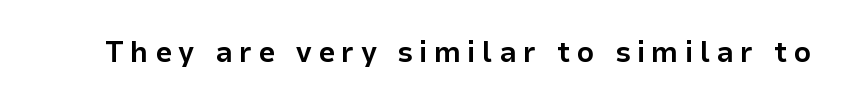
{"serif": "no", "italic": "no", "bold": "yes", "weight": "bold", "width": "normal", "stroke_contrast": "low", "x_height": "medium", "monospaced": "no", "underline": "no", "letter_spacing": "wide", "letter_spacing_em": 0.21, "glyph_px": 30}
